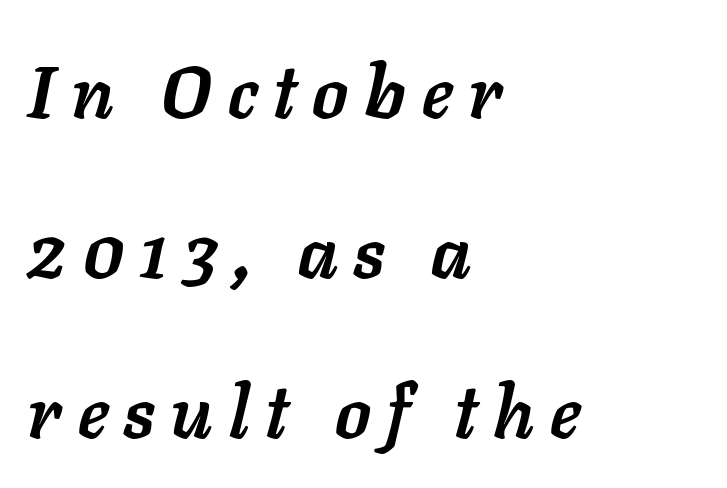
The image shows 73 px semibold type, italic (leaning right); set left-aligned, loose line spacing (2.19x), unusually wide letter spacing (+0.22 em), not underlined; low stroke contrast and a medium x-height.
